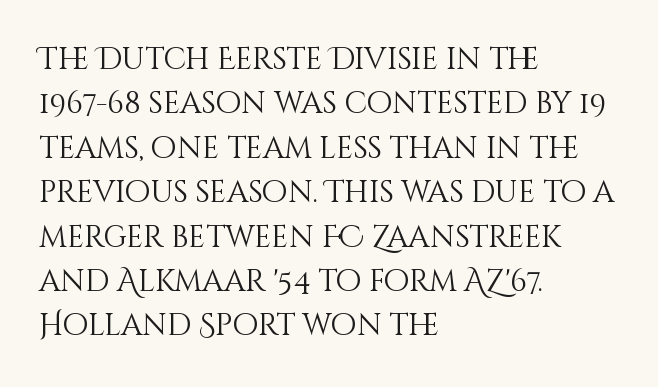
Q: Is the text bold? A: No.
Q: Is the text italic (slanted)? A: No, it is upright.
Q: Is the text underlined? A: No.
Q: How is the paragraph aligned? A: Left-aligned.
Q: Is the spacing between letters normal or unusually wide? A: Normal.
Q: Is the spacing between lines tight, normal or loose? A: Normal.
Q: Width (condensed, normal, or wide)? A: Normal.
Q: Stroke contrast? A: Medium.
Q: x-height? A: Large.
Q: Monospaced? A: No.
